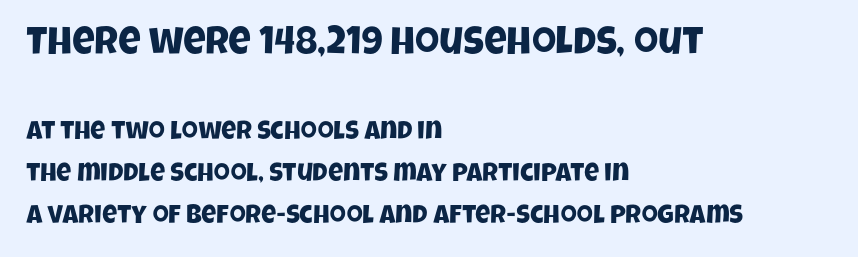
Classification — sans serif. The face used here appears at its bigger size in the upper chunk. Honestly, the row spacing looks completely unremarkable. Look at the tracking — it's just the regular setting, nothing added. Visually the block forms a straight wall on the left and a jagged coastline on the right.
